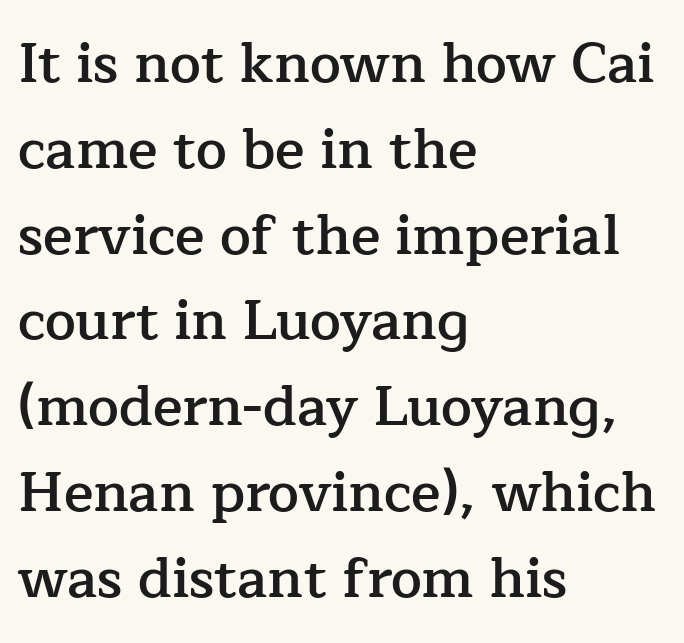
{"serif": "yes", "italic": "no", "bold": "semi", "weight": "semibold", "width": "normal", "stroke_contrast": "low", "x_height": "medium", "monospaced": "no", "underline": "no", "align": "left", "line_spacing": "normal", "line_spacing_ratio": 1.56, "letter_spacing": "normal", "letter_spacing_em": 0.0, "glyph_px": 55}
